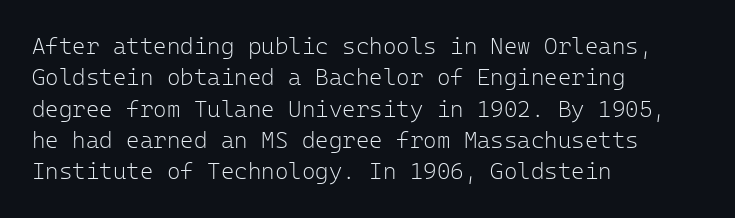
Q: Is the text bold? A: No.
Q: Is the text italic (slanted)? A: No, it is upright.
Q: Is the text underlined? A: No.
Q: How is the paragraph aligned? A: Left-aligned.
Q: Is the spacing between letters normal or unusually wide? A: Normal.
Q: Is the spacing between lines tight, normal or loose? A: Normal.
